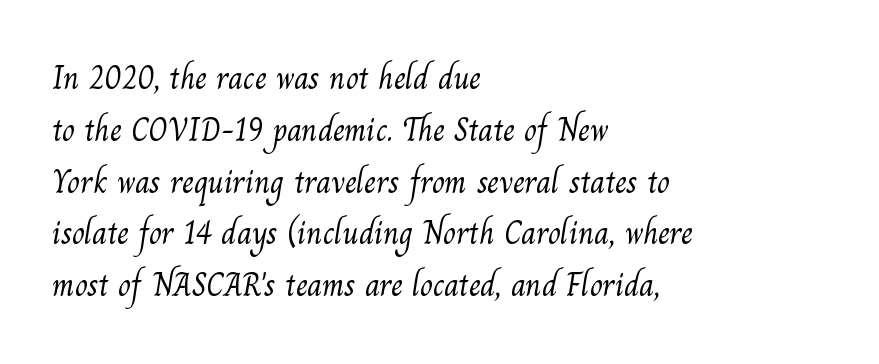
{"serif": "yes", "bold": "no", "weight": "light", "width": "normal", "stroke_contrast": "medium", "x_height": "small", "monospaced": "no", "underline": "no", "align": "left", "line_spacing": "normal", "line_spacing_ratio": 1.57, "letter_spacing": "normal", "letter_spacing_em": 0.0, "glyph_px": 33}
